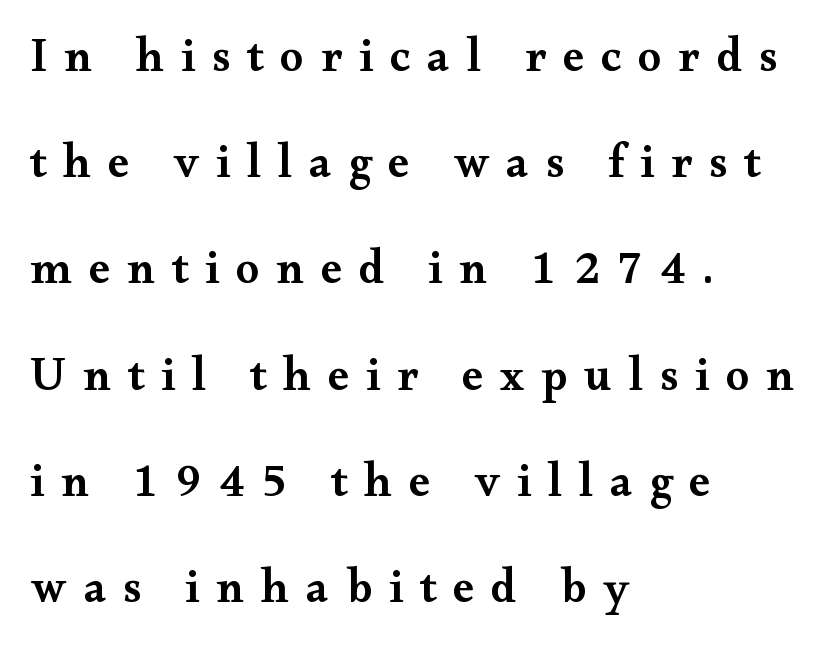
{"serif": "yes", "italic": "no", "bold": "semi", "weight": "semibold", "width": "wide", "stroke_contrast": "medium", "x_height": "small", "monospaced": "no", "underline": "no", "align": "left", "line_spacing": "loose", "line_spacing_ratio": 2.26, "letter_spacing": "wide", "letter_spacing_em": 0.36, "glyph_px": 47}
